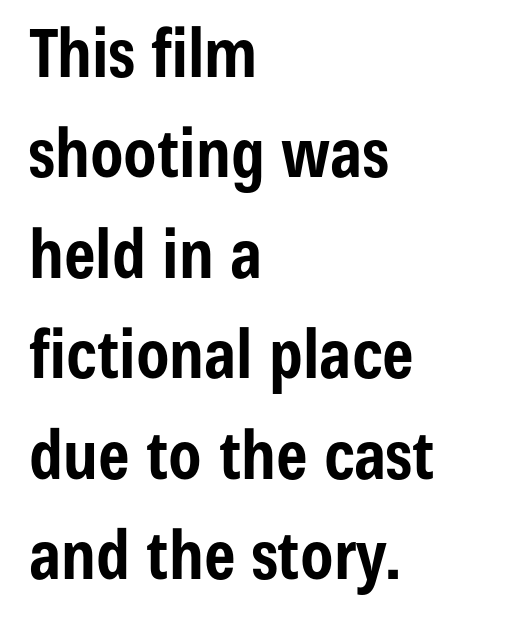
Q: Is the text bold? A: Yes.
Q: Is the text italic (slanted)? A: No, it is upright.
Q: Is the typeface a serif or a sans-serif typeface? A: Sans-serif.
Q: Is the text underlined? A: No.
Q: How is the paragraph aligned? A: Left-aligned.
Q: Is the spacing between letters normal or unusually wide? A: Normal.
Q: Is the spacing between lines tight, normal or loose? A: Normal.
Q: Width (condensed, normal, or wide)? A: Condensed.
Q: Stroke contrast? A: Low.
Q: x-height? A: Medium.
Q: Monospaced? A: No.
